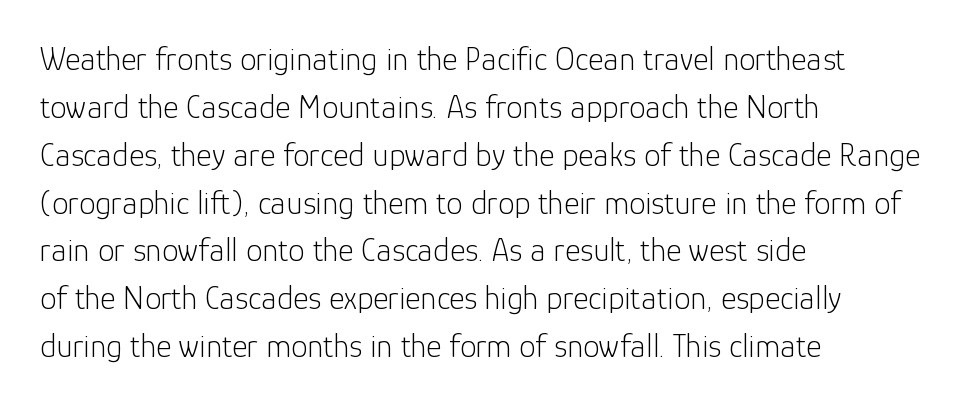
You can tell it's not italic because the verticals are truly vertical. Weight class: somewhere from thin through regular. The paragraph shown leans on its left margin. Font category for this specimen: sans-serif. A normal amount of white space separates one row of letters from the next.
